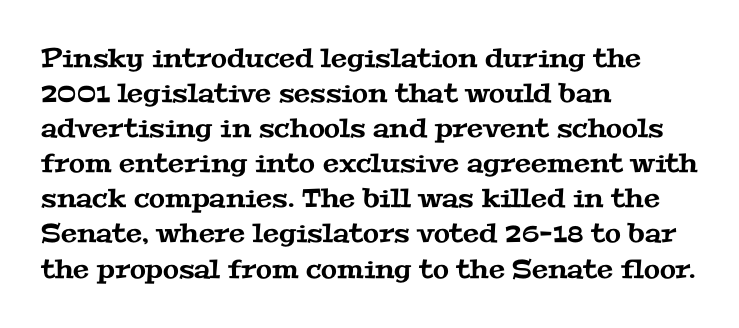
Q: Is the text underlined? A: No.
Q: How is the paragraph aligned? A: Left-aligned.
Q: Is the spacing between letters normal or unusually wide? A: Normal.
Q: Is the spacing between lines tight, normal or loose? A: Normal.
